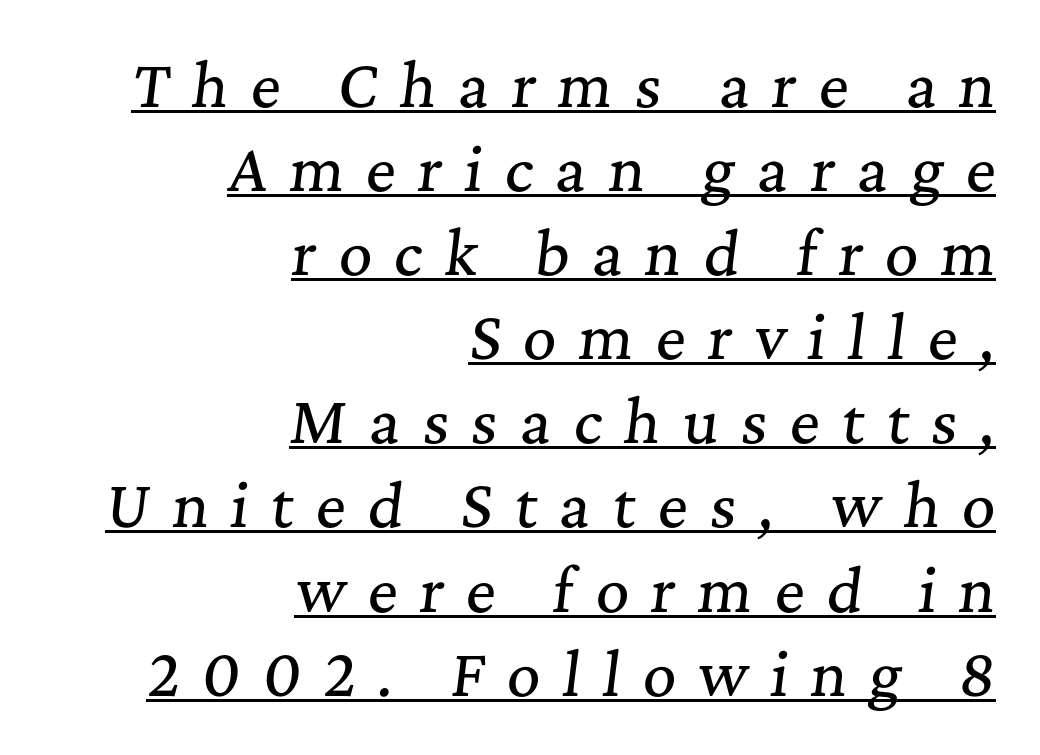
{"serif": "yes", "italic": "yes", "lean": "right", "slant_degrees": 7, "width": "normal", "stroke_contrast": "medium", "x_height": "medium", "monospaced": "no", "underline": "yes", "align": "right", "line_spacing": "normal", "line_spacing_ratio": 1.45, "letter_spacing": "wide", "letter_spacing_em": 0.38, "glyph_px": 58}
